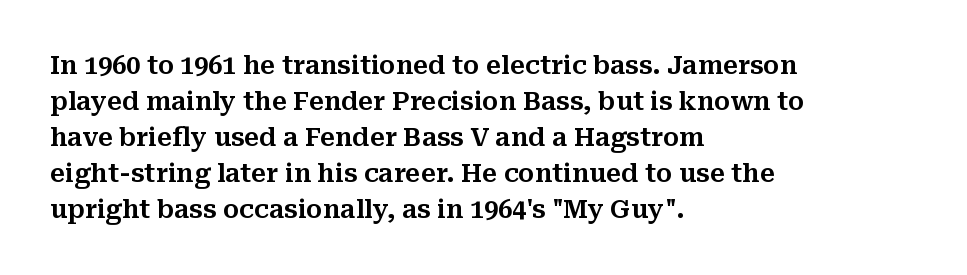
{"italic": "no", "underline": "no", "align": "left", "line_spacing": "normal", "line_spacing_ratio": 1.44, "letter_spacing": "normal", "letter_spacing_em": 0.0, "glyph_px": 25}
